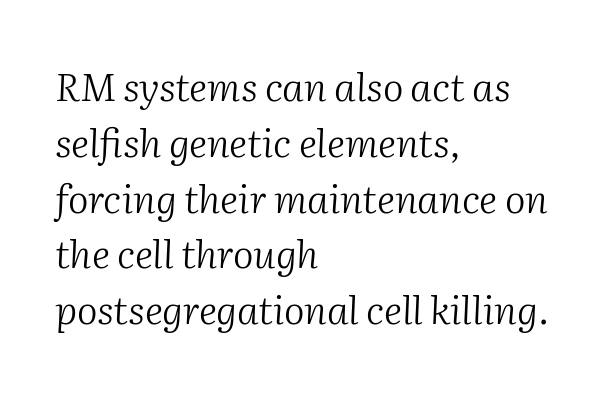
{"serif": "yes", "italic": "yes", "lean": "right", "slant_degrees": 2, "bold": "no", "weight": "light", "width": "normal", "stroke_contrast": "medium", "x_height": "medium", "monospaced": "no", "underline": "no", "align": "left", "line_spacing": "normal", "line_spacing_ratio": 1.43, "letter_spacing": "normal", "letter_spacing_em": 0.0, "glyph_px": 39}
